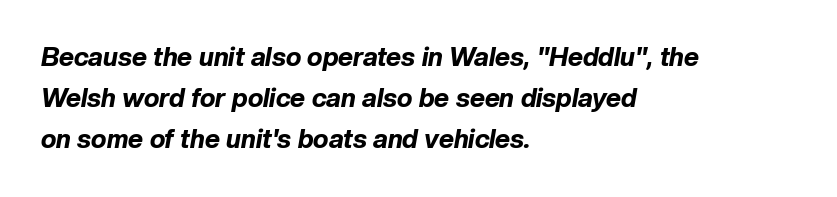
Q: Is the text bold? A: Yes.
Q: Is the text italic (slanted)? A: Yes, it leans right by about 10 degrees.
Q: Is the text underlined? A: No.
Q: How is the paragraph aligned? A: Left-aligned.
Q: Is the spacing between letters normal or unusually wide? A: Normal.
Q: Is the spacing between lines tight, normal or loose? A: Normal.
